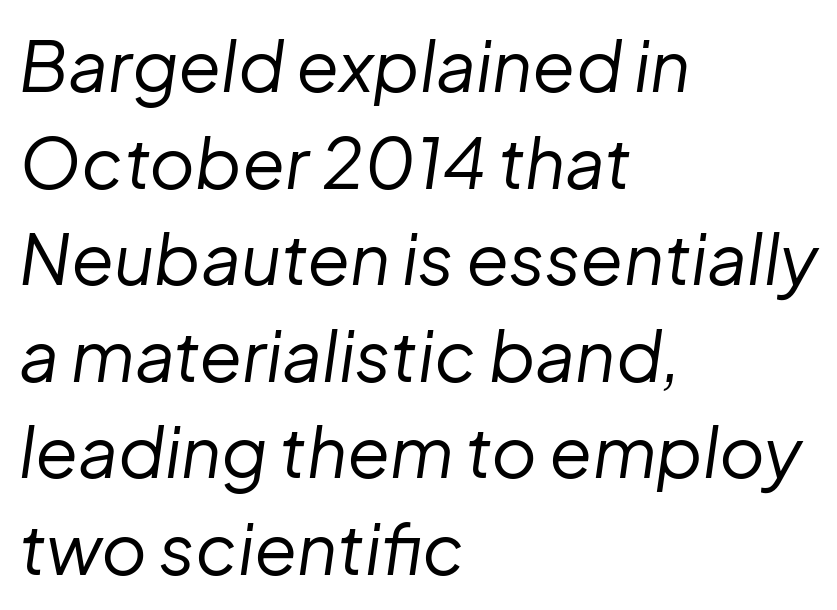
The image shows 70 px regular-weight type, italic (leaning right); set left-aligned, normal line spacing (1.38x), normal letter spacing, not underlined; low stroke contrast and a medium x-height.
